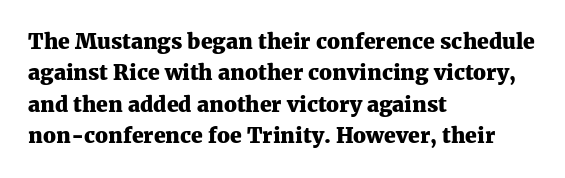
Set as a true bold cut, around the 700 mark. You can tell it's not italic because the verticals are truly vertical. Horizontally, the lines are justified to the leading edge only. Evenly set lines give the paragraph a standard silhouette. Just letters on the line, the space beneath them empty. Compared with typical body copy, the letter spacing here is the same.
